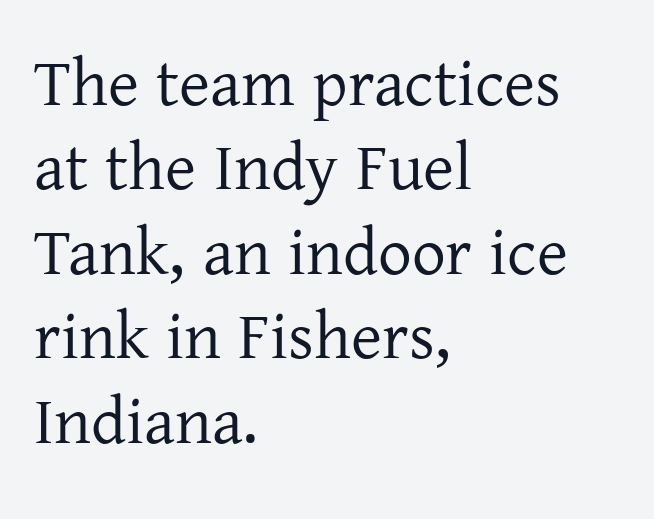
Horizontal bands of white between lines are of average thickness. Words appear dense and cohesive because spacing is normal. No chunkiness to these letters — they're not bold. Compared with a centered layout, this one pins lines to the left instead.
